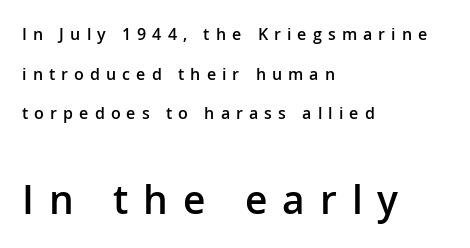
The image shows 39 px semibold sans-serif type, upright; set left-aligned, loose line spacing (2.47x), unusually wide letter spacing (+0.38 em), not underlined; the second (bottom) block is 2.44x larger; low stroke contrast and a medium x-height.
